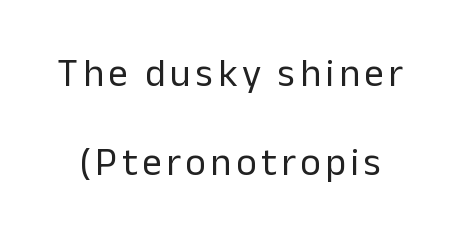
One glance says open: line gaps are wider than usual. Think of a printed novel: that variable character pitch is what you see here. A clean baseline with only descenders dipping below it. Ink coverage per letter is moderate at most. The letters stand straight up with perfectly vertical stems.
